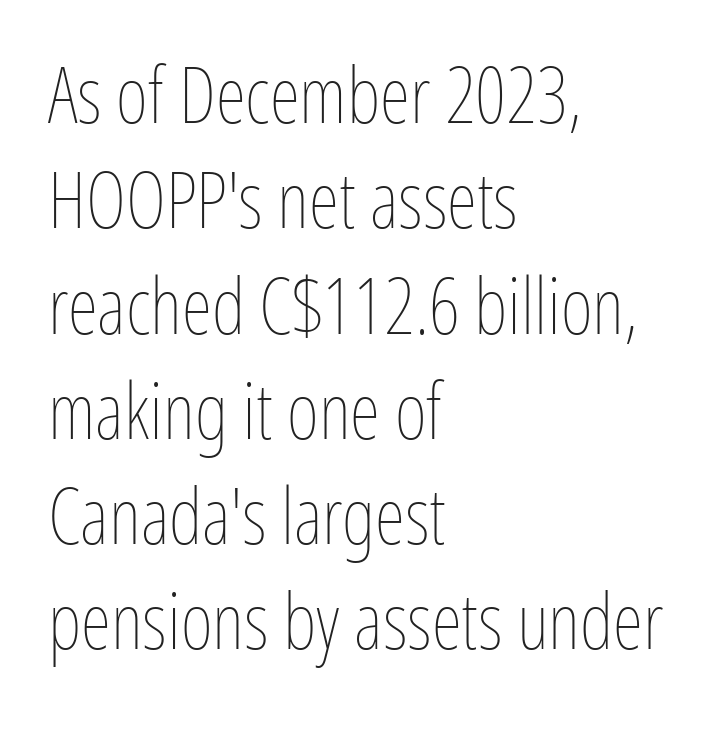
Italic: no, the glyphs are upright roman. Letters have the restrained weight of plain body copy at most. The text block is weighted toward the left margin, trailing off unevenly rightward. Summary of vertical rhythm: regular, with standard interline spacing. These lines keep a tight, regular rhythm from letter to letter. Do the characters align in a grid? No, the font is proportional.
